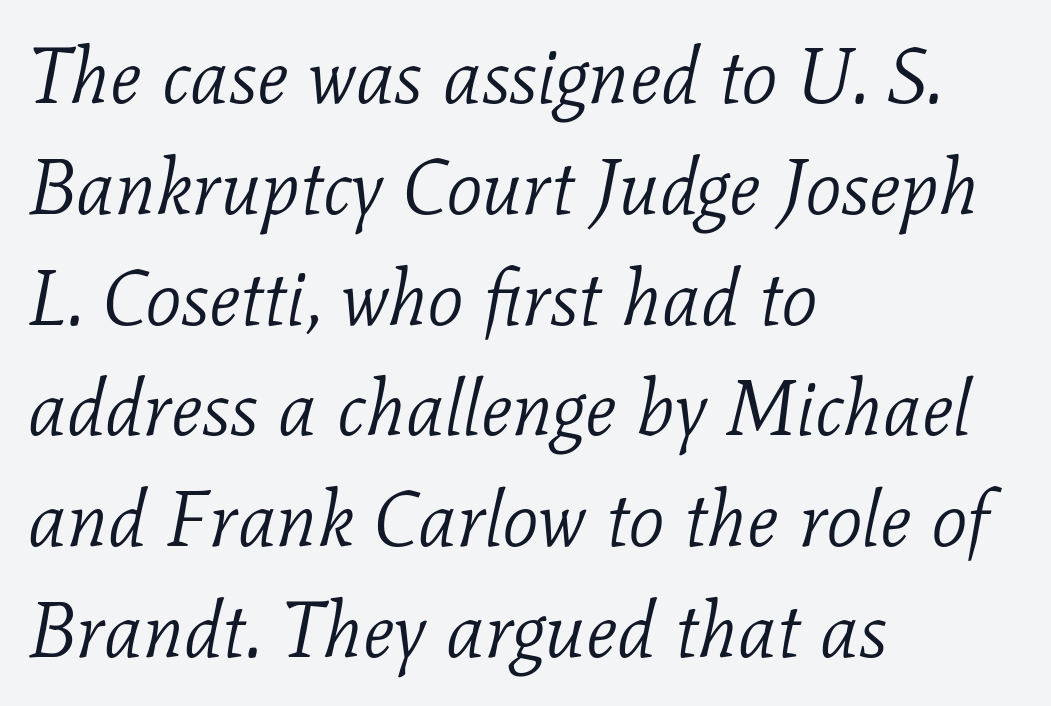
The passage shown is typed in a proportional face where columns would drift. Posture: slanted. Is this a heavy cut? Hardly; it is regular or lighter. A normal amount of white space separates one row of letters from the next.
